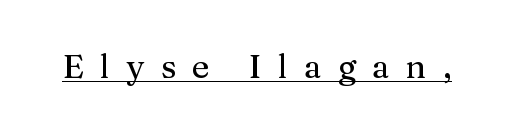
The image shows 33 px serif type, upright; set unusually wide letter spacing (+0.49 em), underlined; medium stroke contrast and a medium x-height.
